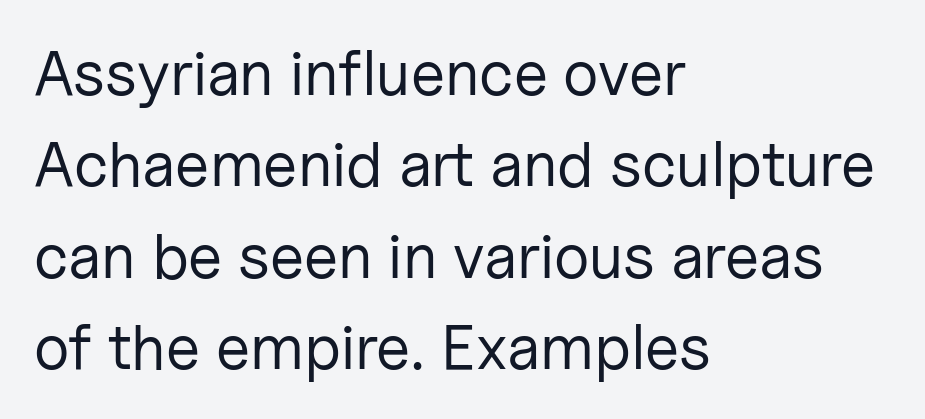
Q: Is the text bold? A: No.
Q: Is the text italic (slanted)? A: No, it is upright.
Q: Is the typeface a serif or a sans-serif typeface? A: Sans-serif.
Q: Is the text underlined? A: No.
Q: How is the paragraph aligned? A: Left-aligned.
Q: Is the spacing between letters normal or unusually wide? A: Normal.
Q: Is the spacing between lines tight, normal or loose? A: Normal.
Q: Width (condensed, normal, or wide)? A: Normal.
Q: Stroke contrast? A: Low.
Q: x-height? A: Medium.
Q: Monospaced? A: No.
